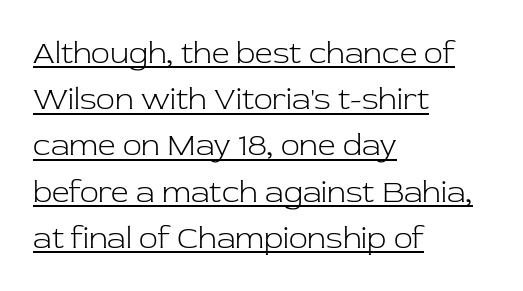
Q: Is the text bold? A: No.
Q: Is the text italic (slanted)? A: No, it is upright.
Q: Is the typeface a serif or a sans-serif typeface? A: Serif.
Q: Is the text underlined? A: Yes.
Q: How is the paragraph aligned? A: Left-aligned.
Q: Is the spacing between letters normal or unusually wide? A: Normal.
Q: Is the spacing between lines tight, normal or loose? A: Normal.
Q: Width (condensed, normal, or wide)? A: Normal.
Q: Stroke contrast? A: Low.
Q: x-height? A: Medium.
Q: Monospaced? A: No.
